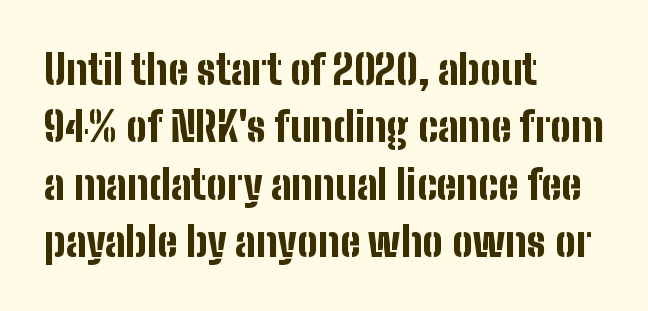
The passage shown is typeset with a sans-serif family. Summary of weight: heavy, a full bold. The rendering keeps characters at their native spacing. Upright lettering throughout. Anything drawn beneath the words? Only blank space. Leftover space on each line is placed entirely after the last word.
